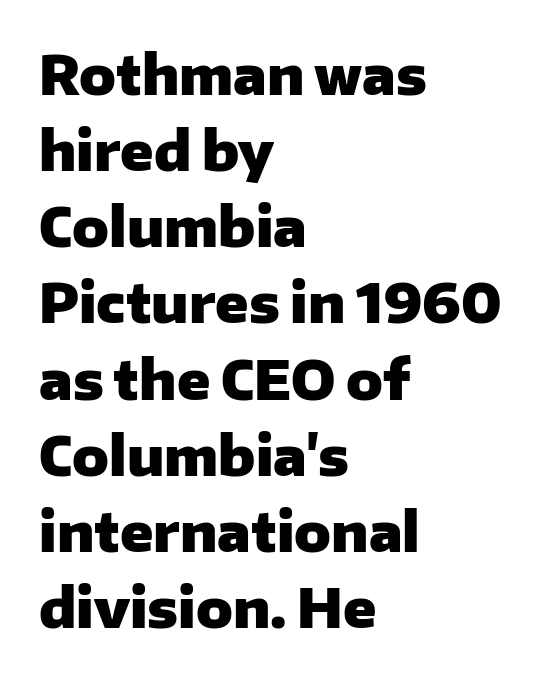
The image shows 54 px heavy sans-serif type, upright; set left-aligned, normal line spacing (1.41x), normal letter spacing, not underlined; low stroke contrast and a medium x-height.
